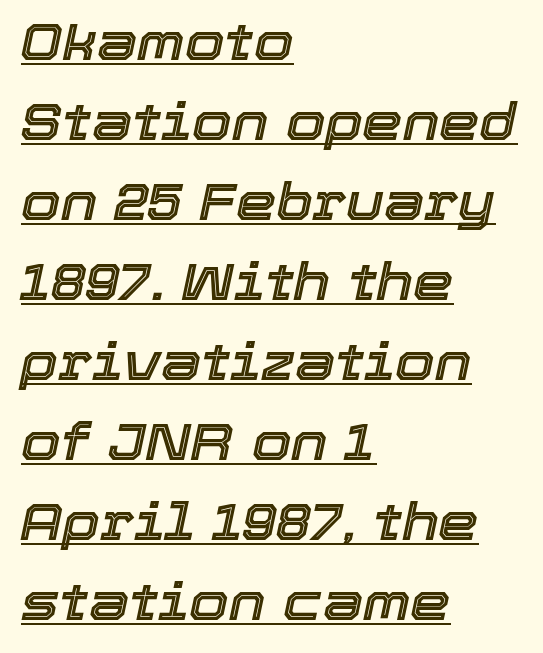
Q: Is the text italic (slanted)? A: Yes, it leans right by about 12 degrees.
Q: Is the text underlined? A: Yes.
Q: How is the paragraph aligned? A: Left-aligned.
Q: Is the spacing between letters normal or unusually wide? A: Normal.
Q: Is the spacing between lines tight, normal or loose? A: Normal.
Q: Width (condensed, normal, or wide)? A: Normal.
Q: x-height? A: Medium.
Q: Monospaced? A: No.
